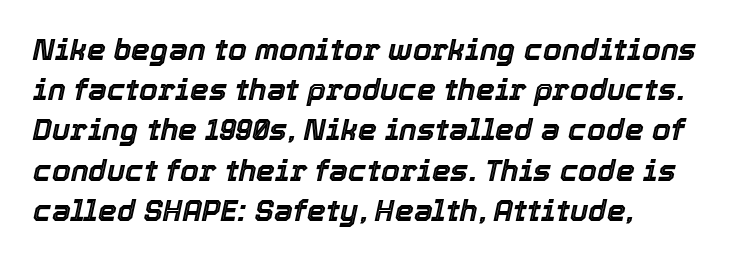
The image shows 30 px text type, italic (leaning right); set left-aligned, normal line spacing (1.34x), normal letter spacing, not underlined; a medium x-height.
